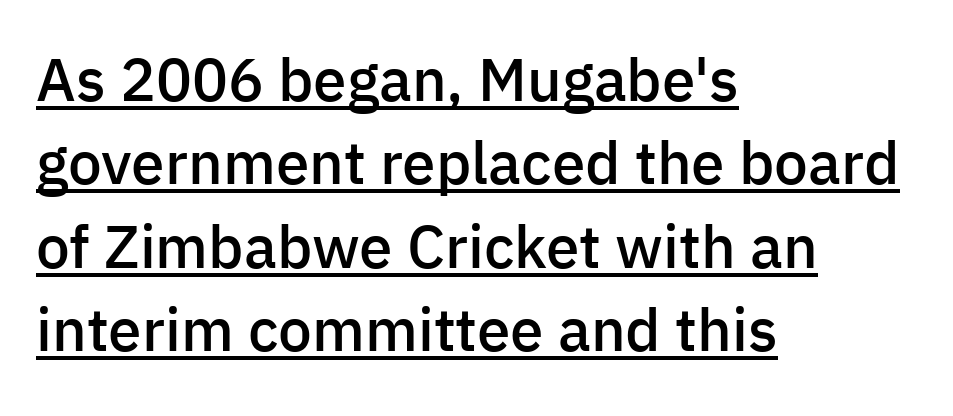
Q: Is the text bold? A: Semi-bold.
Q: Is the text italic (slanted)? A: No, it is upright.
Q: Is the typeface a serif or a sans-serif typeface? A: Sans-serif.
Q: Is the text underlined? A: Yes.
Q: How is the paragraph aligned? A: Left-aligned.
Q: Is the spacing between letters normal or unusually wide? A: Normal.
Q: Is the spacing between lines tight, normal or loose? A: Normal.
Q: Width (condensed, normal, or wide)? A: Normal.
Q: Stroke contrast? A: Low.
Q: x-height? A: Medium.
Q: Monospaced? A: No.
